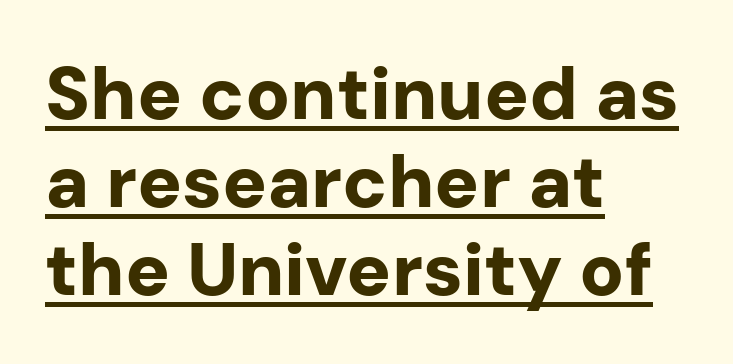
The image shows 74 px bold sans-serif type, upright; set left-aligned, line spacing 1.19x, normal letter spacing, underlined; low stroke contrast and a medium x-height.
